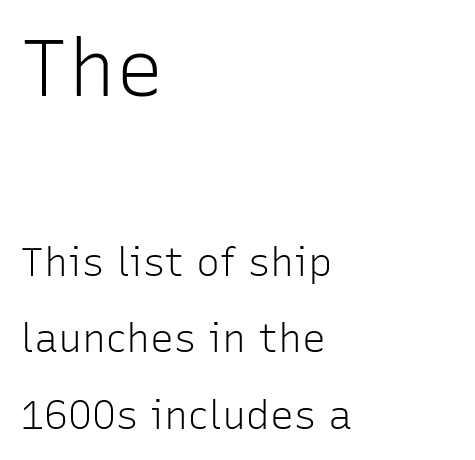
Q: Is the text bold? A: No.
Q: Is the text italic (slanted)? A: No, it is upright.
Q: Is the typeface a serif or a sans-serif typeface? A: Sans-serif.
Q: Is the text underlined? A: No.
Q: How is the paragraph aligned? A: Left-aligned.
Q: Is the spacing between letters normal or unusually wide? A: Normal.
Q: Is the spacing between lines tight, normal or loose? A: Loose.
Q: Which block of text is set in a larger size, the first (top) or the second (bottom)? A: The first (top) one.
Q: Width (condensed, normal, or wide)? A: Normal.
Q: Stroke contrast? A: Low.
Q: x-height? A: Medium.
Q: Monospaced? A: No.
